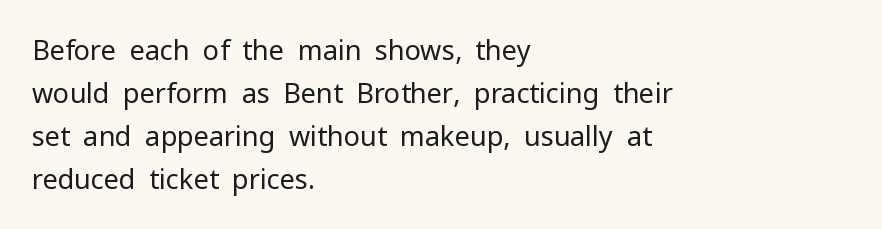
Line beginnings align vertically; line endings do not. Quick note: not italic, upright. No chunkiness to these letters — they're not bold. Default kerning and tracking; the words read as compact shapes.
